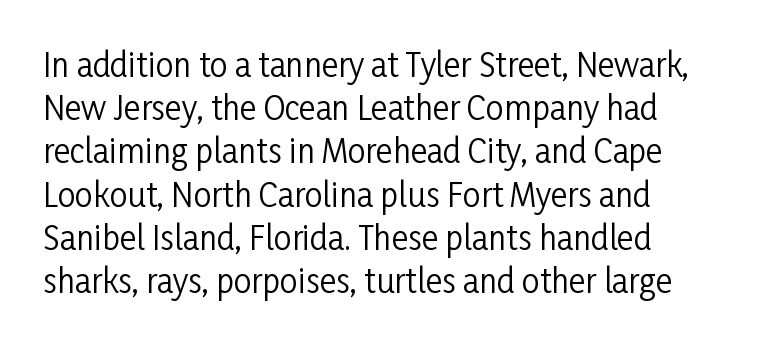
Vertically, the passage feels balanced, rows spaced as you'd expect. Serifs: no, the terminals of the letterforms are clean. You could not count columns in this text — the font is proportionally spaced. Look at the tracking — it's just the regular setting, nothing added.
